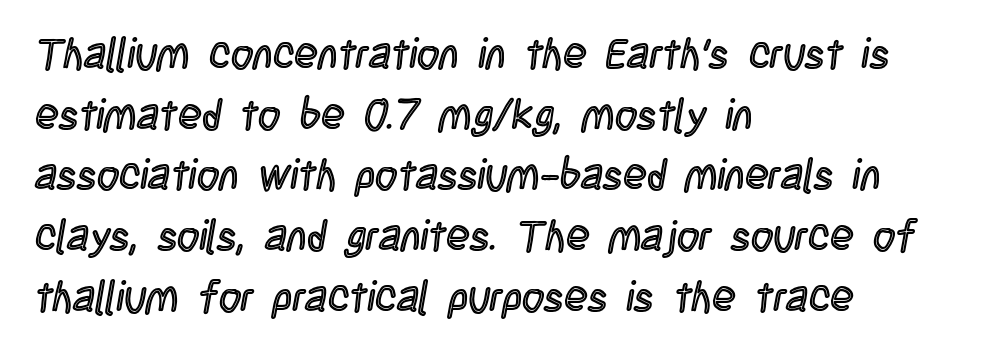
Q: Is the text italic (slanted)? A: Yes.
Q: Is the text underlined? A: No.
Q: How is the paragraph aligned? A: Left-aligned.
Q: Is the spacing between letters normal or unusually wide? A: Normal.
Q: Is the spacing between lines tight, normal or loose? A: Normal.
Q: Width (condensed, normal, or wide)? A: Condensed.
Q: x-height? A: Large.
Q: Monospaced? A: No.
